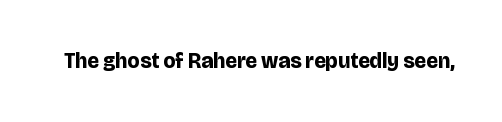
The image shows 21 px bold type, upright; set normal letter spacing, not underlined.
